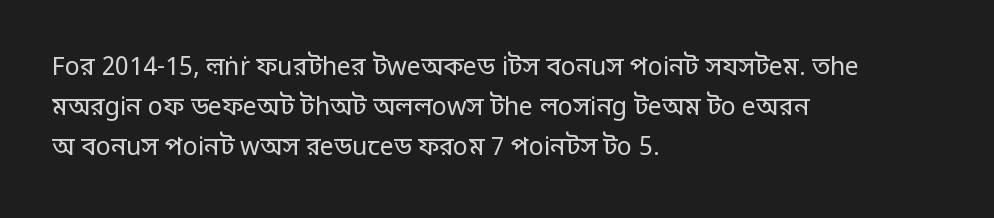
The image shows 25 px text type, upright; set left-aligned, normal line spacing (1.6x), normal letter spacing, not underlined.
